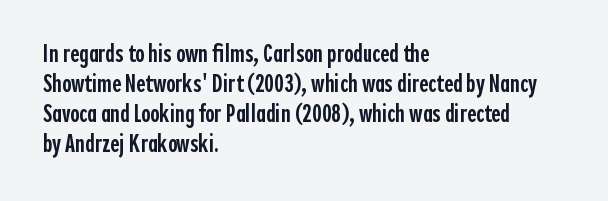
Q: Is the text bold? A: Semi-bold.
Q: Is the text italic (slanted)? A: No, it is upright.
Q: Is the text underlined? A: No.
Q: How is the paragraph aligned? A: Left-aligned.
Q: Is the spacing between letters normal or unusually wide? A: Normal.
